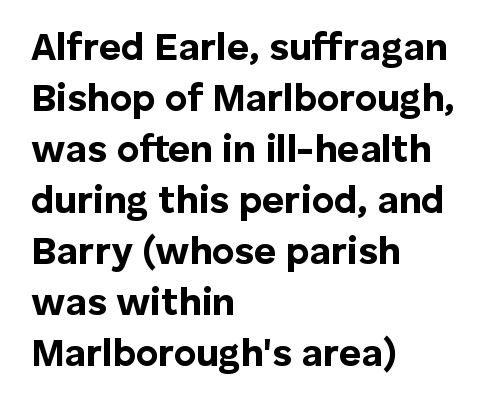
The text was rendered using a sans face with plain stroke endings. The lines sit at an ordinary, default distance from one another. Glance below the letters and you will spot only blank space. Its strokes are broad and dark, the hallmark of bold type.
